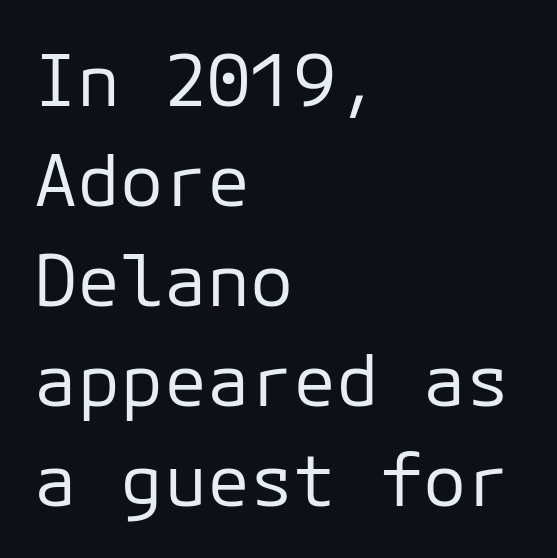
{"serif": "no", "italic": "no", "bold": "no", "weight": "regular", "width": "normal", "stroke_contrast": "low", "x_height": "medium", "underline": "no", "align": "left", "line_spacing": "normal", "line_spacing_ratio": 1.39, "letter_spacing": "normal", "letter_spacing_em": 0.0, "glyph_px": 72}
